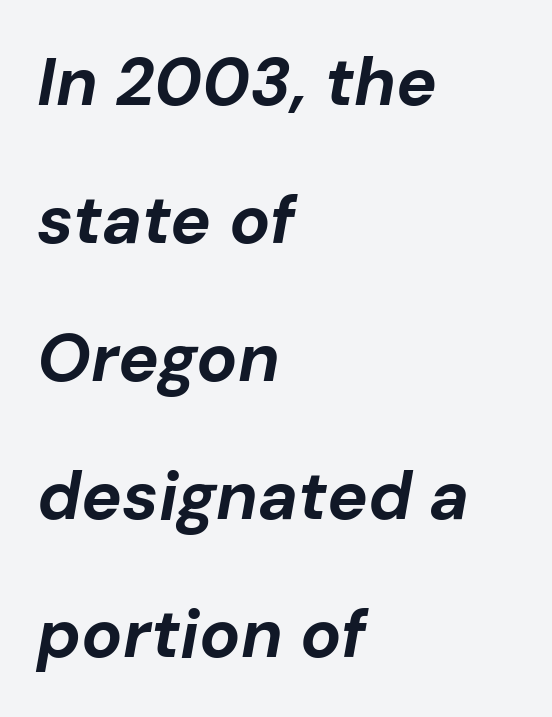
The image shows 68 px bold type, italic (leaning right); set left-aligned, loose line spacing (2.03x), normal letter spacing, not underlined; low stroke contrast and a medium x-height.
